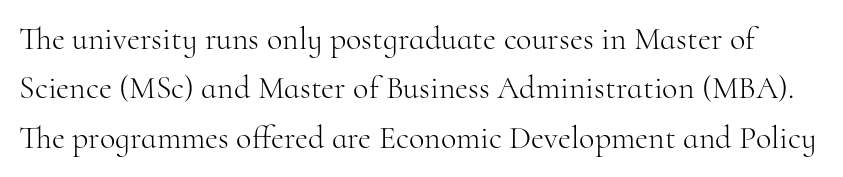
{"serif": "yes", "italic": "no", "bold": "no", "weight": "light", "width": "normal", "stroke_contrast": "high", "x_height": "small", "monospaced": "no", "underline": "no", "line_spacing": "normal", "line_spacing_ratio": 1.54, "letter_spacing": "normal", "letter_spacing_em": 0.0, "glyph_px": 32}
